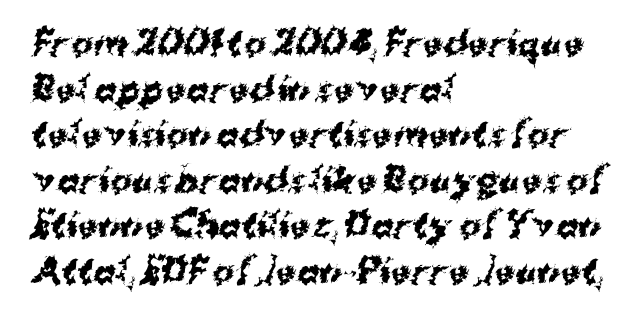
The image shows 33 px bold sans-serif type; set left-aligned, normal line spacing (1.38x), normal letter spacing, not underlined; medium stroke contrast and a medium x-height.
